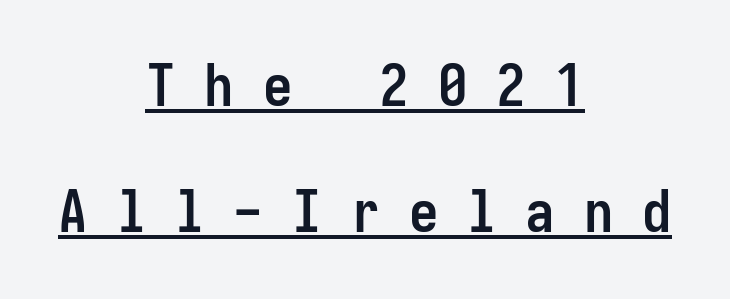
{"serif": "no", "italic": "no", "bold": "yes", "weight": "semibold", "width": "condensed", "stroke_contrast": "low", "x_height": "medium", "monospaced": "yes", "underline": "yes", "align": "center", "line_spacing": "loose", "line_spacing_ratio": 2.14, "letter_spacing": "wide", "letter_spacing_em": 0.49, "glyph_px": 59}
